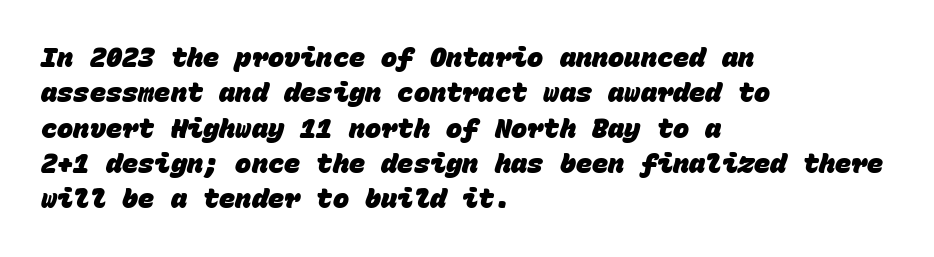
{"bold": "yes", "underline": "no", "align": "left", "line_spacing": "normal", "line_spacing_ratio": 1.31, "letter_spacing": "normal", "letter_spacing_em": 0.0, "glyph_px": 27}
